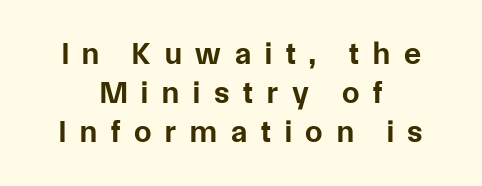
The image shows 31 px bold sans-serif type, upright; set centered, normal line spacing (1.26x), unusually wide letter spacing (+0.45 em), not underlined; low stroke contrast and a medium x-height.
